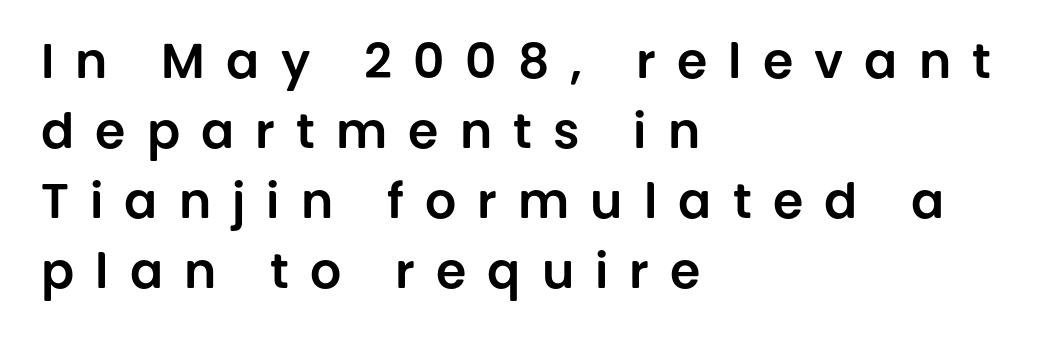
Unlike italic type, these characters show no tilt at all. Casual observation: everything's shoved over to the left. Interline gaps are of average width in this sample. You can tell from the bare stems that sans-serif type was used.
